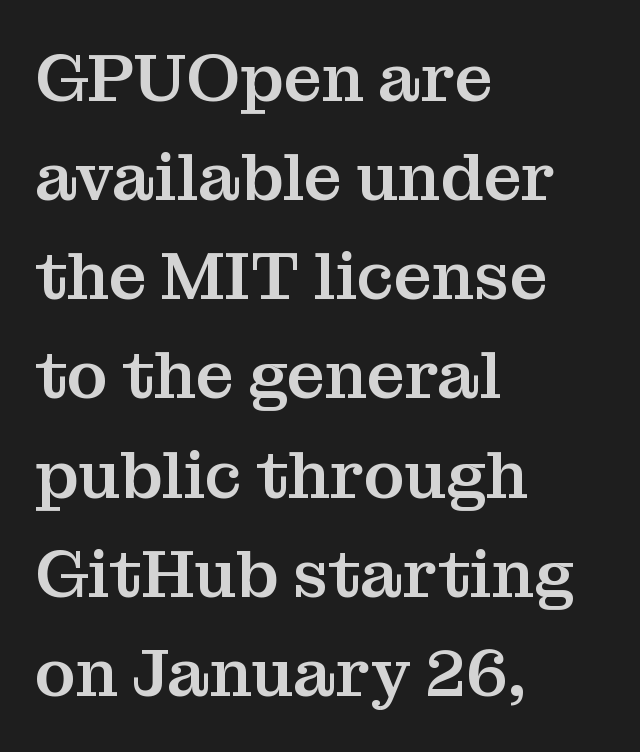
Q: Is the text italic (slanted)? A: No, it is upright.
Q: Is the typeface a serif or a sans-serif typeface? A: Serif.
Q: Is the text underlined? A: No.
Q: How is the paragraph aligned? A: Left-aligned.
Q: Is the spacing between letters normal or unusually wide? A: Normal.
Q: Is the spacing between lines tight, normal or loose? A: Normal.
Q: Width (condensed, normal, or wide)? A: Normal.
Q: Stroke contrast? A: Medium.
Q: x-height? A: Medium.
Q: Monospaced? A: No.
